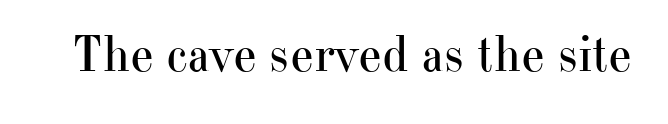
{"serif": "yes", "italic": "no", "bold": "no", "weight": "regular", "width": "normal", "stroke_contrast": "high", "x_height": "small", "monospaced": "no", "underline": "no", "letter_spacing": "normal", "letter_spacing_em": 0.0, "glyph_px": 51}
